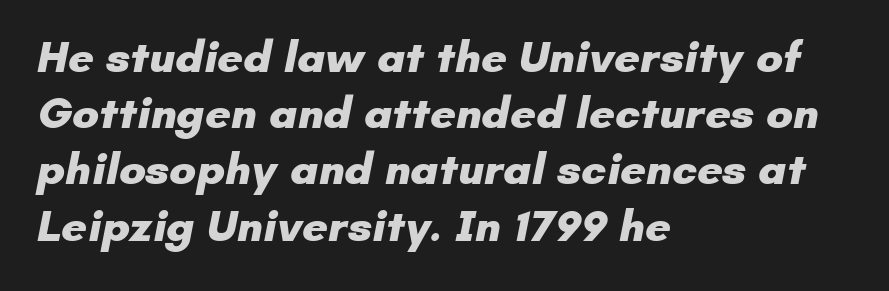
Q: Is the text bold? A: Yes.
Q: Is the typeface a serif or a sans-serif typeface? A: Sans-serif.
Q: Is the text underlined? A: No.
Q: How is the paragraph aligned? A: Left-aligned.
Q: Is the spacing between letters normal or unusually wide? A: Normal.
Q: Is the spacing between lines tight, normal or loose? A: Normal.
Q: Width (condensed, normal, or wide)? A: Normal.
Q: Stroke contrast? A: Low.
Q: x-height? A: Small.
Q: Monospaced? A: No.
